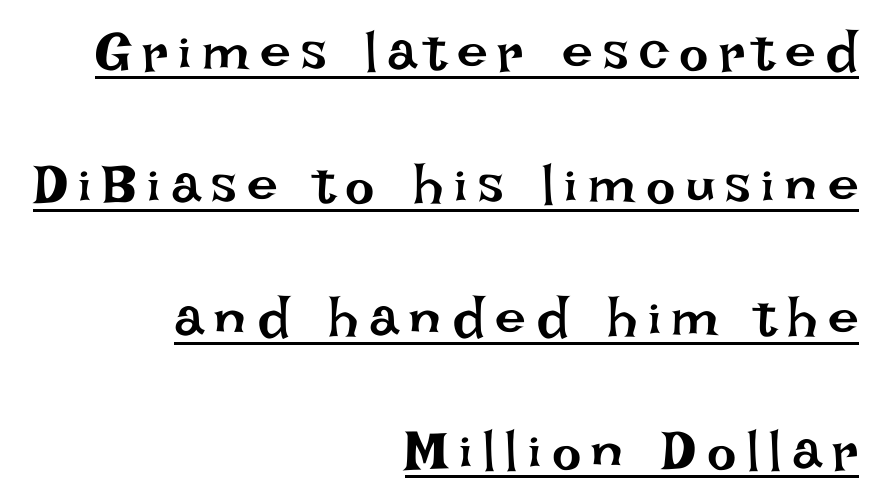
Honestly, the underline is the first thing you notice here. Alignment: flush right. The letters stand upright; this is a roman face. Unbolded letterforms with no extra heft. Students, observe: this is what heavily led, spacious text looks like. The letters advance in unequal steps, a hallmark of proportional type.
